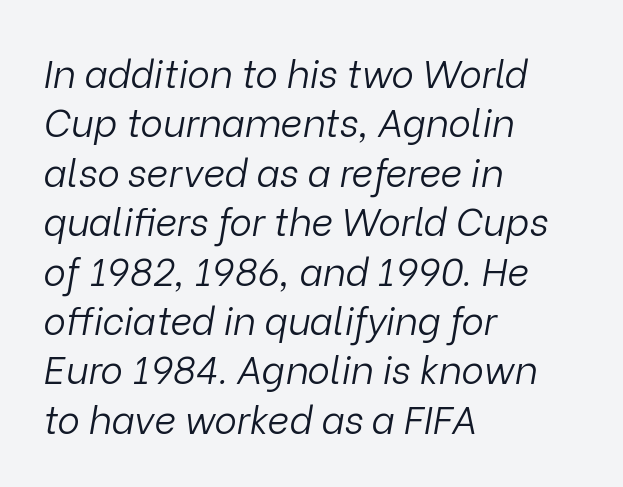
{"italic": "yes", "lean": "right", "slant_degrees": 9, "bold": "no", "weight": "light", "width": "normal", "stroke_contrast": "low", "x_height": "medium", "monospaced": "no", "underline": "no", "align": "left", "line_spacing": "normal", "line_spacing_ratio": 1.3, "letter_spacing": "normal", "letter_spacing_em": 0.0, "glyph_px": 38}
